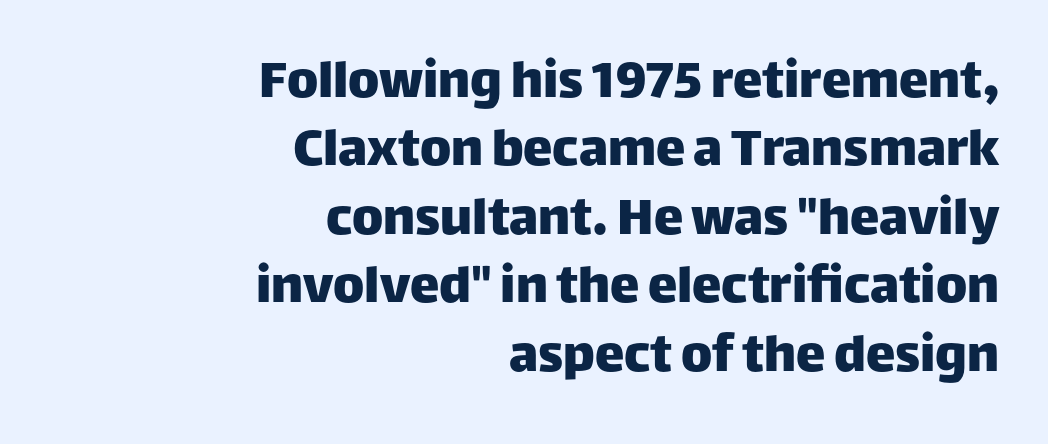
{"serif": "no", "italic": "no", "width": "normal", "stroke_contrast": "low", "x_height": "large", "monospaced": "no", "underline": "no", "align": "right", "line_spacing_ratio": 1.16, "letter_spacing": "normal", "letter_spacing_em": 0.0, "glyph_px": 59}
